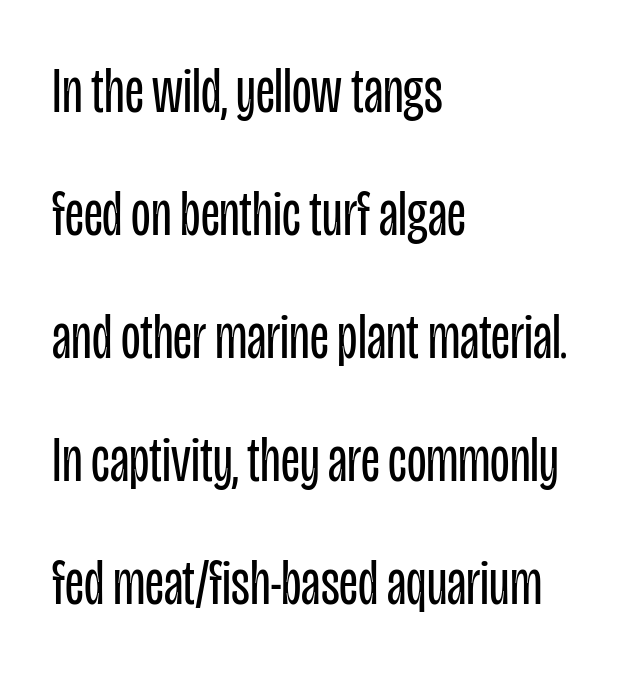
Q: Is the text bold? A: No.
Q: Is the text italic (slanted)? A: No, it is upright.
Q: Is the typeface a serif or a sans-serif typeface? A: Sans-serif.
Q: Is the text underlined? A: No.
Q: How is the paragraph aligned? A: Left-aligned.
Q: Is the spacing between letters normal or unusually wide? A: Normal.
Q: Is the spacing between lines tight, normal or loose? A: Loose.
Q: Width (condensed, normal, or wide)? A: Condensed.
Q: Stroke contrast? A: Low.
Q: x-height? A: Large.
Q: Monospaced? A: No.
